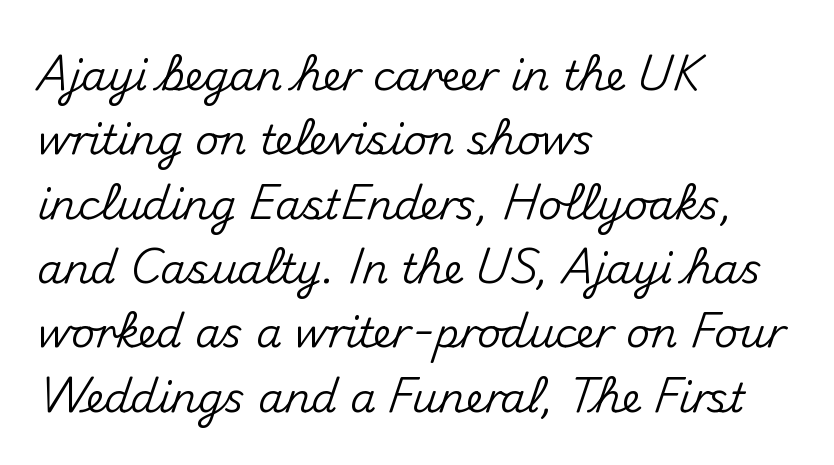
This sample keeps an unexceptional amount of space between lines. The passage shown is typed in a proportional face where columns would drift. Default kerning and tracking; the words read as compact shapes. The compositor pushed each line to the left boundary. Underline: absent.
